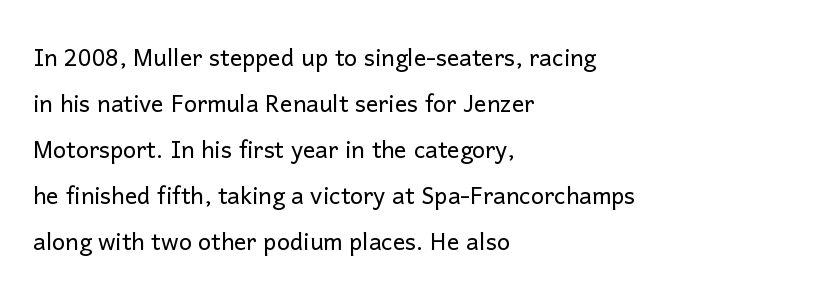
Q: Is the text bold? A: No.
Q: Is the text italic (slanted)? A: No, it is upright.
Q: Is the typeface a serif or a sans-serif typeface? A: Sans-serif.
Q: Is the text underlined? A: No.
Q: How is the paragraph aligned? A: Left-aligned.
Q: Is the spacing between letters normal or unusually wide? A: Normal.
Q: Is the spacing between lines tight, normal or loose? A: Normal.
Q: Width (condensed, normal, or wide)? A: Normal.
Q: Stroke contrast? A: Low.
Q: x-height? A: Medium.
Q: Monospaced? A: No.
